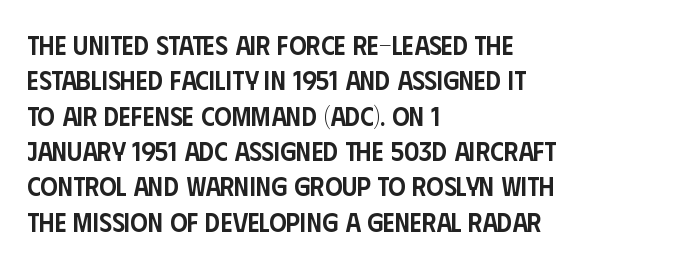
Q: Is the text bold? A: Semi-bold.
Q: Is the text italic (slanted)? A: No, it is upright.
Q: Is the text underlined? A: No.
Q: How is the paragraph aligned? A: Left-aligned.
Q: Is the spacing between letters normal or unusually wide? A: Normal.
Q: Is the spacing between lines tight, normal or loose? A: Normal.
